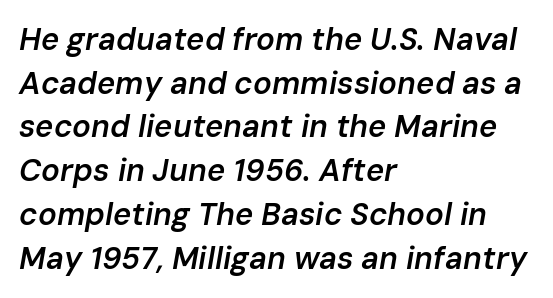
{"italic": "yes", "lean": "right", "slant_degrees": 10, "bold": "semi", "weight": "semibold", "width": "normal", "stroke_contrast": "low", "x_height": "medium", "monospaced": "no", "underline": "no", "align": "left", "line_spacing": "normal", "line_spacing_ratio": 1.41, "letter_spacing": "normal", "letter_spacing_em": 0.0, "glyph_px": 31}
